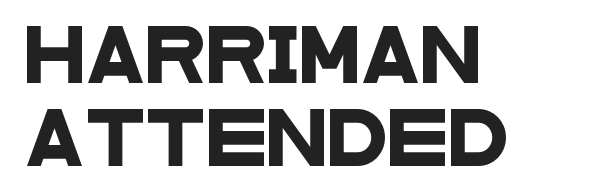
Q: Is the typeface a serif or a sans-serif typeface? A: Sans-serif.
Q: Is the text underlined? A: No.
Q: How is the paragraph aligned? A: Left-aligned.
Q: Is the spacing between letters normal or unusually wide? A: Normal.
Q: Is the spacing between lines tight, normal or loose? A: Normal.
Q: Width (condensed, normal, or wide)? A: Wide.
Q: Stroke contrast? A: Low.
Q: x-height? A: Large.
Q: Monospaced? A: No.
